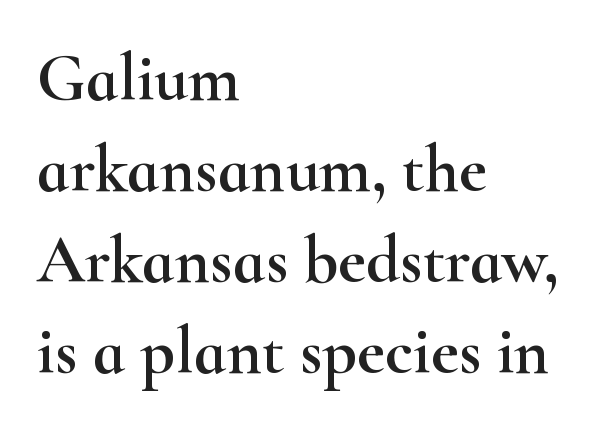
Caption: standard tracking, unaltered. Is this a sans? No — the strokes have serifs. Vertical spacing — default. Where is the straight margin? On the left. Unmarked baselines from the first word to the last. The passage shown is typed in a proportional face where columns would drift.
